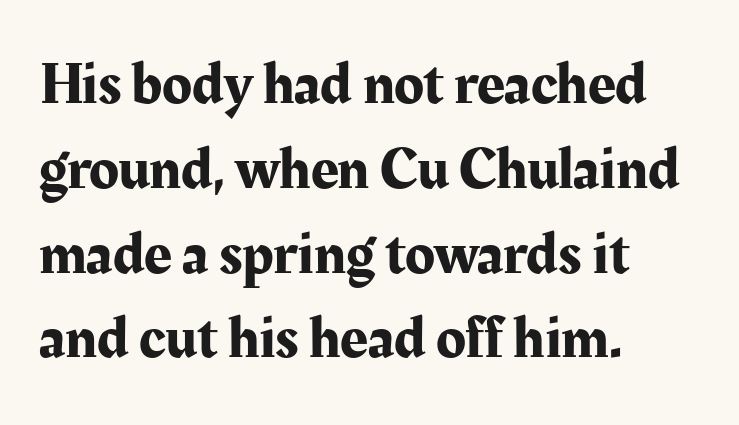
What stands out about the letter spacing? Nothing — it is the standard amount. In terms of leading, this rendering sits right in the middle. The designer went with a serif here, giving each stem small feet. The baseline area is clear.
